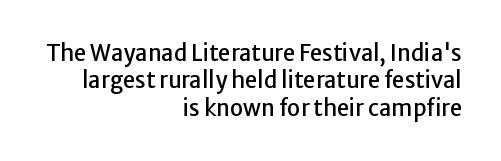
The lines in this sample share a right terminus and differ only in where they begin. The specimen reads as upright at a glance. A typesetter would call this zero additional tracking. The glyphs are unaccompanied by any horizontal stroke below them.
